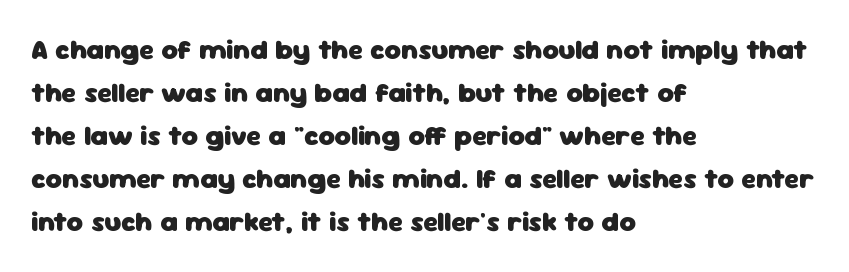
The ragged edge is on the right, which tells us the setting is flush left. Nobody touched the tracking dial on this one. Baseline-to-baseline distance is the conventional proportion of letter height. Serif or sans? Sans — the stroke terminals are bare.
